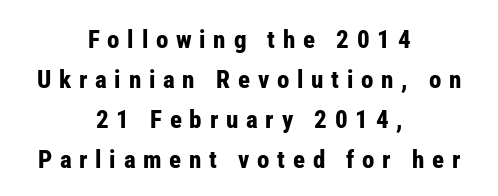
The image shows 25 px bold type, upright; set centered, normal line spacing (1.6x), unusually wide letter spacing (+0.31 em), not underlined.
